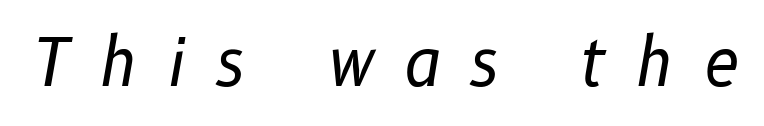
Q: Is the text bold? A: No.
Q: Is the text italic (slanted)? A: Yes, it leans right by about 10 degrees.
Q: Is the text underlined? A: No.
Q: Is the spacing between letters normal or unusually wide? A: Unusually wide.
Q: Width (condensed, normal, or wide)? A: Normal.
Q: Stroke contrast? A: Low.
Q: x-height? A: Medium.
Q: Monospaced? A: No.
